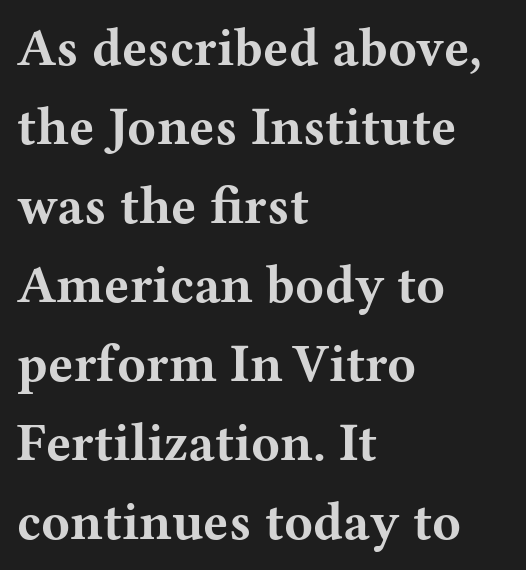
Q: Is the text bold? A: Yes.
Q: Is the text italic (slanted)? A: No, it is upright.
Q: Is the typeface a serif or a sans-serif typeface? A: Serif.
Q: Is the text underlined? A: No.
Q: How is the paragraph aligned? A: Left-aligned.
Q: Is the spacing between letters normal or unusually wide? A: Normal.
Q: Is the spacing between lines tight, normal or loose? A: Normal.
Q: Width (condensed, normal, or wide)? A: Wide.
Q: Stroke contrast? A: Medium.
Q: x-height? A: Medium.
Q: Monospaced? A: No.
